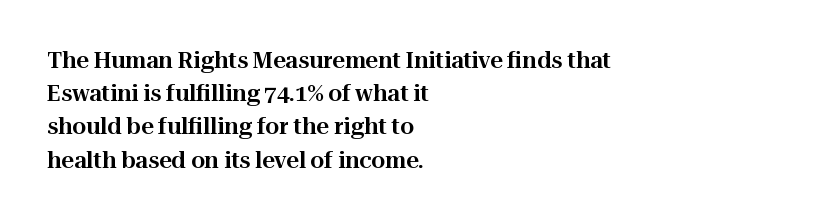
{"italic": "no", "underline": "no", "align": "left", "line_spacing": "normal", "line_spacing_ratio": 1.51, "letter_spacing": "normal", "letter_spacing_em": 0.0, "glyph_px": 22}
